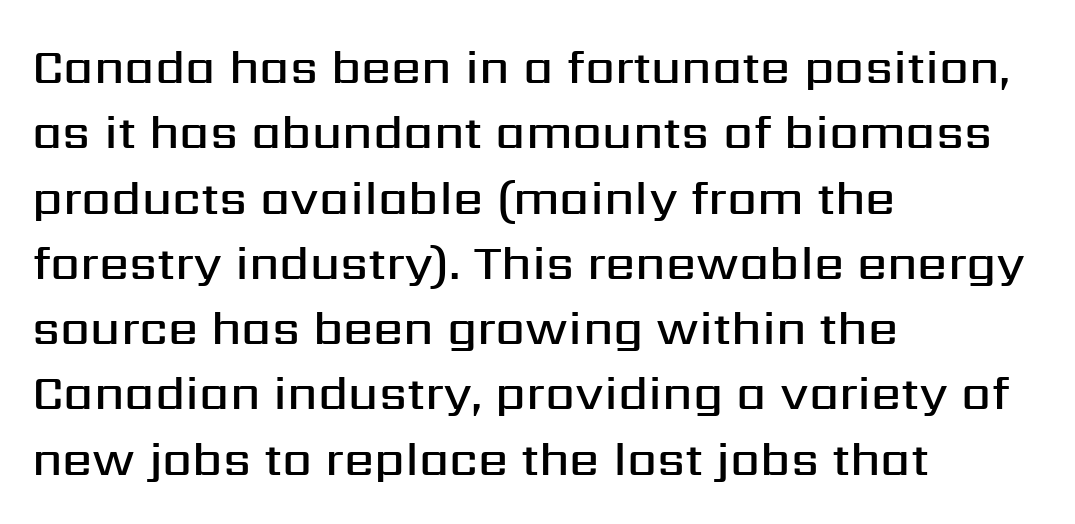
Reading down the block, your eye returns to a fixed left position each line. The strip under each line holds only bare page. Summary of vertical rhythm: regular, with standard interline spacing. This sample uses an upright cut, with every glyph sitting square on the baseline.
